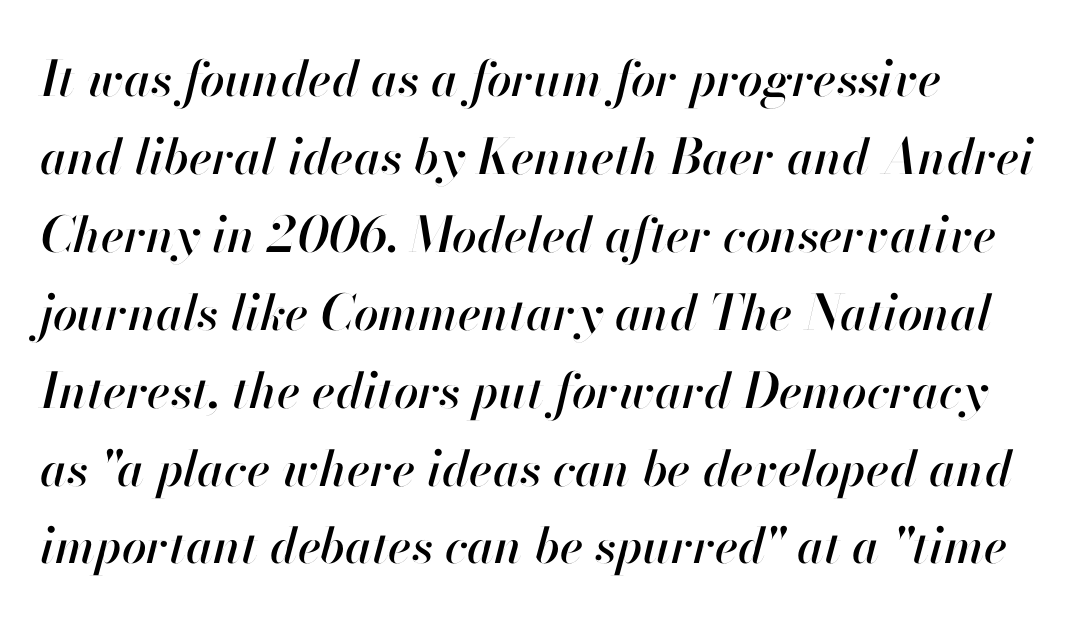
{"italic": "yes", "lean": "right", "slant_degrees": 13, "width": "normal", "stroke_contrast": "high", "x_height": "small", "monospaced": "no", "underline": "no", "line_spacing": "normal", "line_spacing_ratio": 1.59, "letter_spacing": "normal", "letter_spacing_em": 0.0, "glyph_px": 49}
